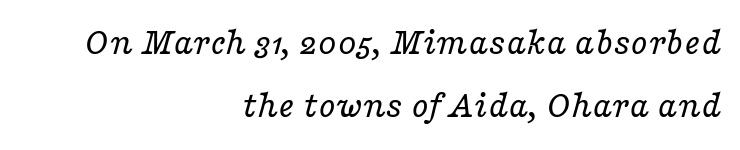
Caption: face not bold, strokes unweighted. This sample uses a serif face. Notice how descenders clear the ascenders below comfortably — that's standard leading. Each word holds together tightly as a unit, with standard inter-letter gaps. Style check: oblique. Each row of text sits above clean, open space.
